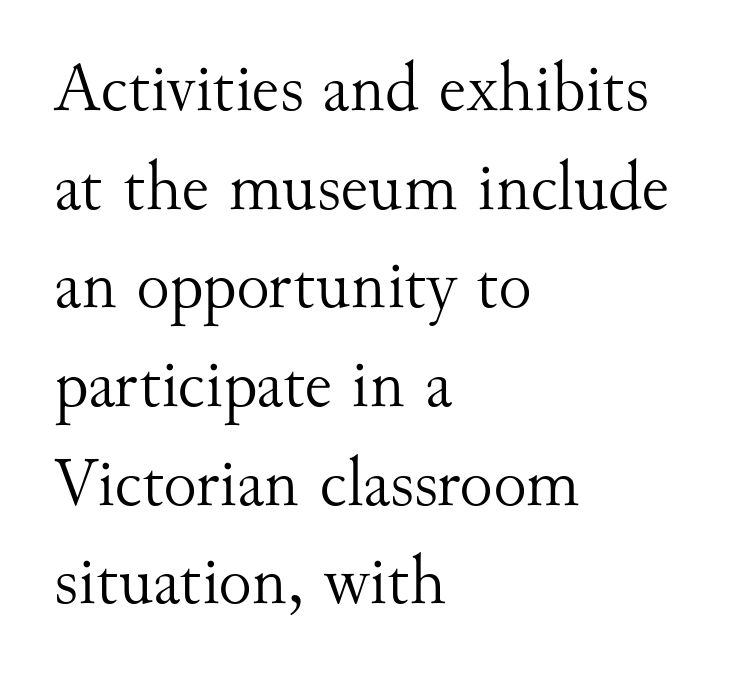
The typeface chosen for these lines features serifs. Here the glyphs are tracked normally, forming tight word shapes. Is the type heavy? It reads as light-to-regular instead. Nope, not italic — everything's standing straight.
